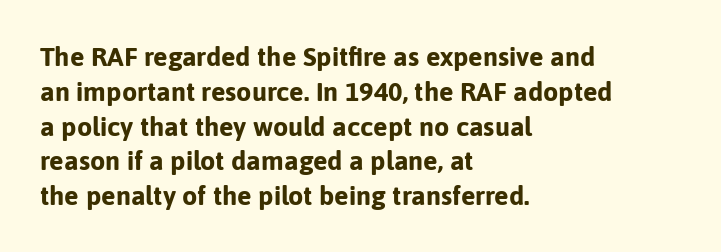
{"italic": "no", "bold": "yes", "underline": "no", "align": "left", "line_spacing": "normal", "line_spacing_ratio": 1.29, "letter_spacing": "normal", "letter_spacing_em": 0.0, "glyph_px": 27}
